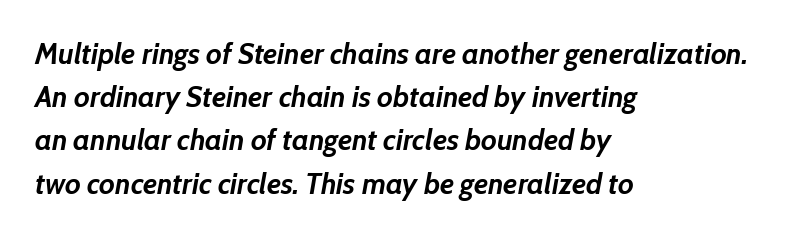
Line spacing here is normal. The face used here is rendered with its standard letterfit. The gap between lines stays unmarked. Typeset ragged right — the left edge is the straight one. Weight: bold.
